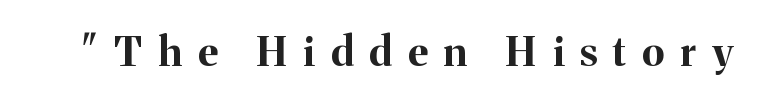
Underline: absent. No italicization has been applied; the sample stays upright. To sum up the face: it has serifs. Here the designer chose a conventional face with non-uniform glyph widths. Summary of weight: heavy, a full bold. Someone cranked the tracking dial way up on this one.
